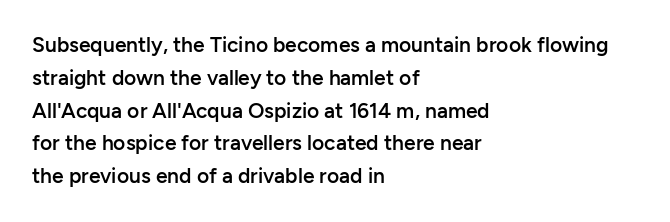
The image shows 21 px text type, upright; set left-aligned, normal line spacing (1.56x), normal letter spacing, not underlined.
